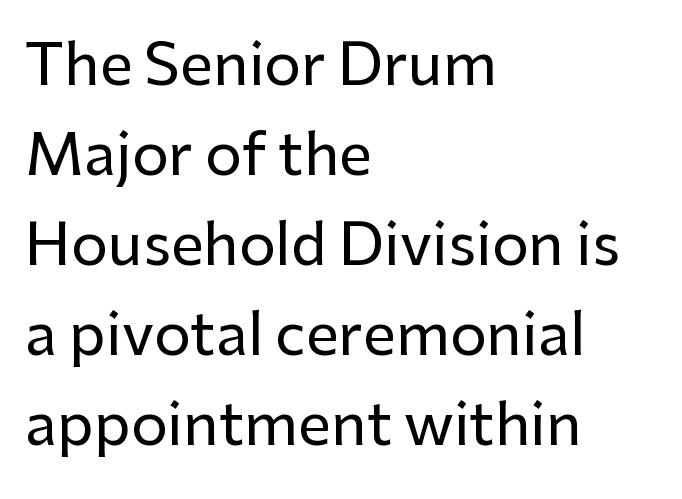
Q: Is the text italic (slanted)? A: No, it is upright.
Q: Is the typeface a serif or a sans-serif typeface? A: Sans-serif.
Q: Is the text underlined? A: No.
Q: How is the paragraph aligned? A: Left-aligned.
Q: Is the spacing between letters normal or unusually wide? A: Normal.
Q: Is the spacing between lines tight, normal or loose? A: Normal.
Q: Width (condensed, normal, or wide)? A: Normal.
Q: Stroke contrast? A: Low.
Q: x-height? A: Medium.
Q: Monospaced? A: No.
